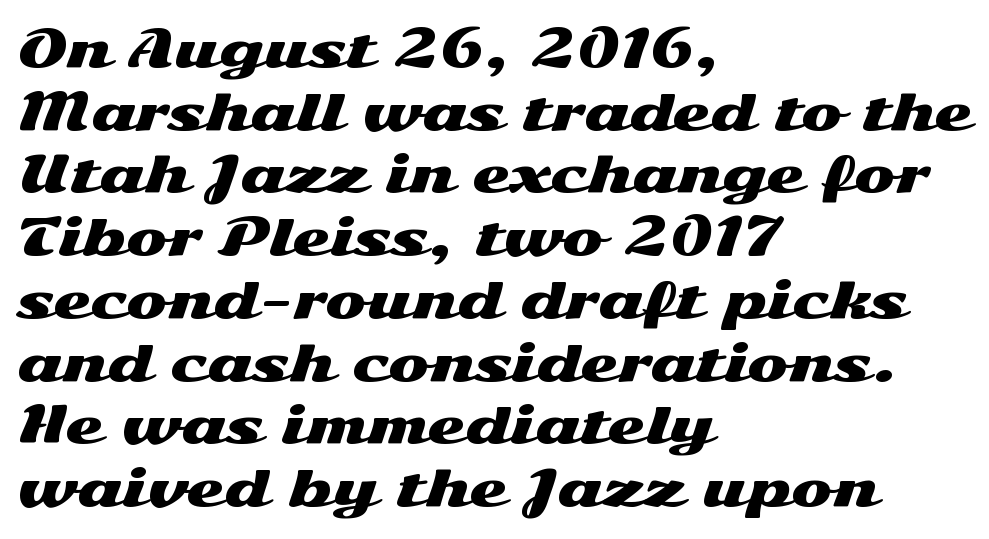
{"serif": "no", "width": "wide", "stroke_contrast": "medium", "x_height": "medium", "monospaced": "no", "underline": "no", "align": "left", "line_spacing": "normal", "line_spacing_ratio": 1.28, "letter_spacing": "normal", "letter_spacing_em": 0.0, "glyph_px": 49}
